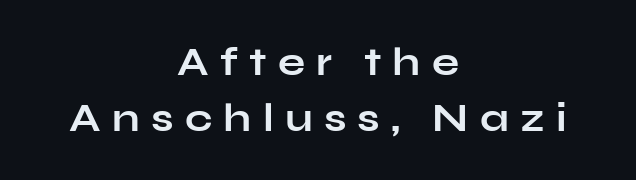
Q: Is the text bold? A: Yes.
Q: Is the text italic (slanted)? A: No, it is upright.
Q: Is the typeface a serif or a sans-serif typeface? A: Sans-serif.
Q: Is the text underlined? A: No.
Q: How is the paragraph aligned? A: Centered.
Q: Is the spacing between letters normal or unusually wide? A: Unusually wide.
Q: Is the spacing between lines tight, normal or loose? A: Normal.
Q: Width (condensed, normal, or wide)? A: Wide.
Q: Stroke contrast? A: Low.
Q: x-height? A: Medium.
Q: Monospaced? A: No.
